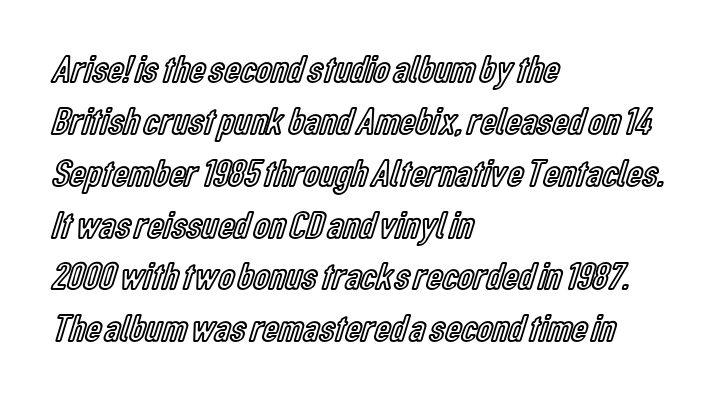
The image shows 39 px condensed type; set left-aligned, normal line spacing (1.33x), normal letter spacing, not underlined; a medium x-height.
